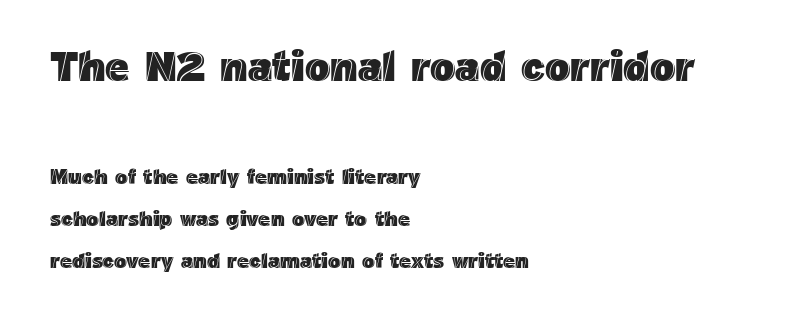
{"italic": "no", "width": "normal", "x_height": "medium", "monospaced": "no", "underline": "no", "align": "left", "line_spacing": "loose", "line_spacing_ratio": 2.01, "letter_spacing": "normal", "letter_spacing_em": 0.0, "larger_block": "first", "size_ratio": 2.0, "glyph_px": 42}
